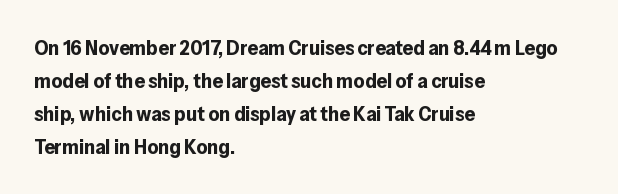
Q: Is the text bold? A: Yes.
Q: Is the text italic (slanted)? A: No, it is upright.
Q: Is the text underlined? A: No.
Q: How is the paragraph aligned? A: Left-aligned.
Q: Is the spacing between letters normal or unusually wide? A: Normal.
Q: Is the spacing between lines tight, normal or loose? A: Normal.
